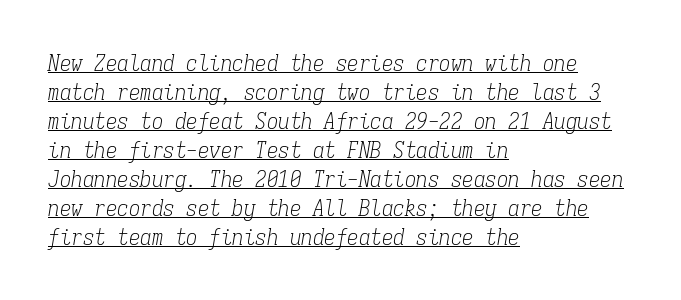
The image shows 23 px text type, italic (leaning right); set left-aligned, normal line spacing (1.26x), normal letter spacing, underlined.
